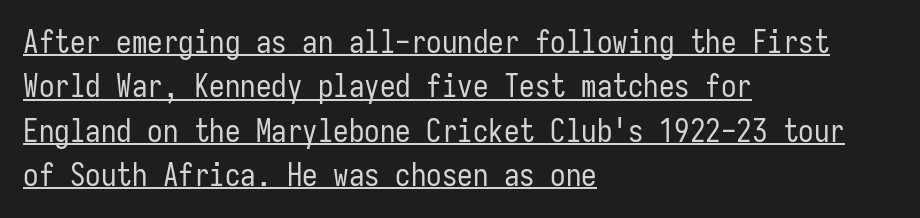
The passage shown is underscored from start to finish. Quick note: interline space is typical. Each letter, wide or thin by design, is forced into the same width here. Counters stay open thanks to moderate or lighter strokes. Each letter's strokes conclude bluntly, with no projecting serifs. Letter spacing: default.
